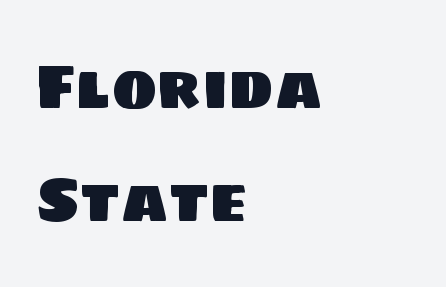
The image shows 61 px sans-serif type; set left-aligned, line spacing 1.86x, normal letter spacing, not underlined; low stroke contrast and a large x-height.
